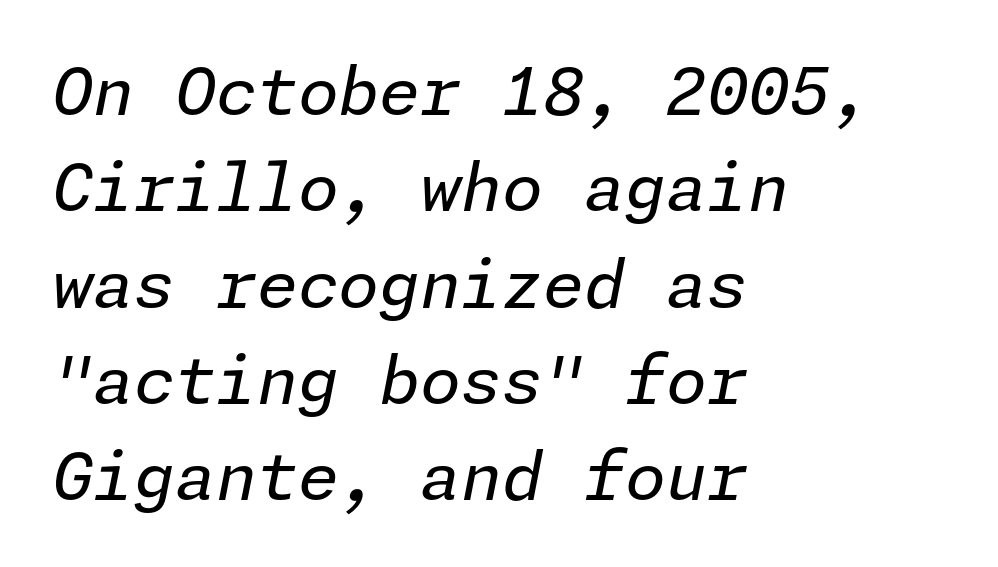
{"italic": "yes", "lean": "right", "slant_degrees": 11, "bold": "no", "weight": "regular", "width": "normal", "stroke_contrast": "low", "x_height": "medium", "underline": "no", "align": "left", "line_spacing": "normal", "line_spacing_ratio": 1.46, "letter_spacing": "normal", "letter_spacing_em": 0.0, "glyph_px": 66}
